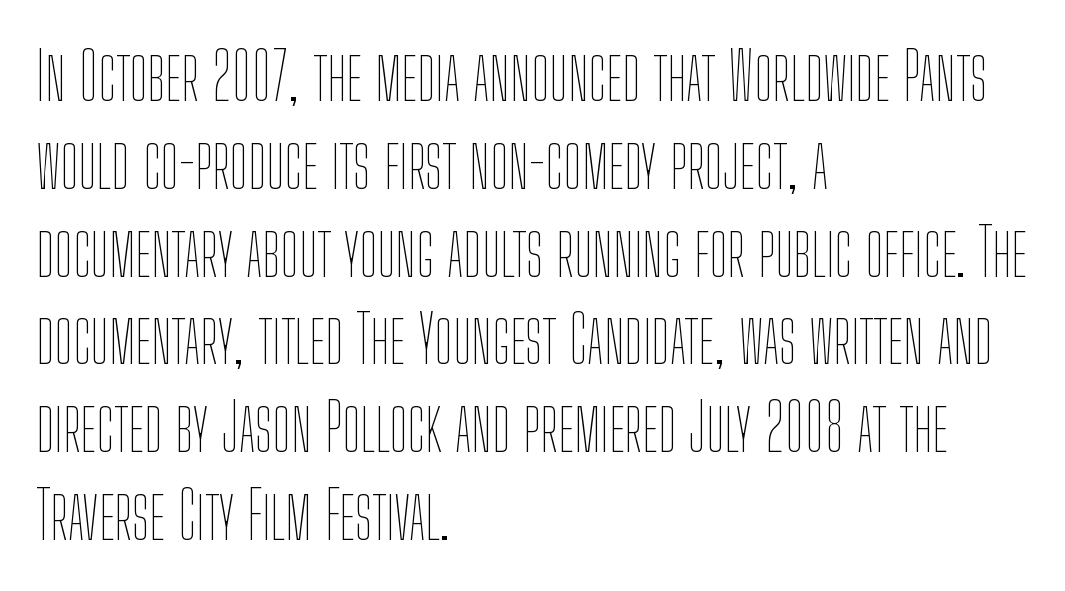
The image shows 66 px thin, condensed type, upright; set left-aligned, normal line spacing (1.33x), normal letter spacing, not underlined; low stroke contrast and a medium x-height.
